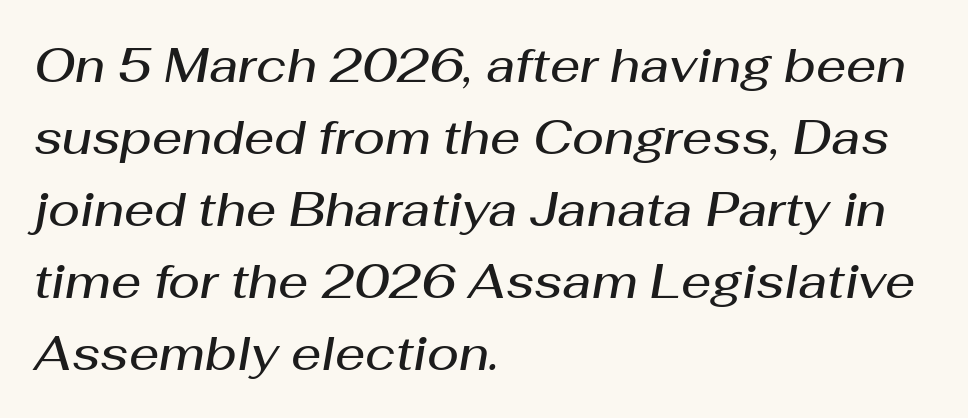
{"italic": "yes", "lean": "right", "slant_degrees": 10, "bold": "semi", "weight": "semibold", "width": "normal", "stroke_contrast": "medium", "x_height": "medium", "monospaced": "no", "underline": "no", "align": "left", "line_spacing": "normal", "line_spacing_ratio": 1.53, "letter_spacing": "normal", "letter_spacing_em": 0.0, "glyph_px": 47}
